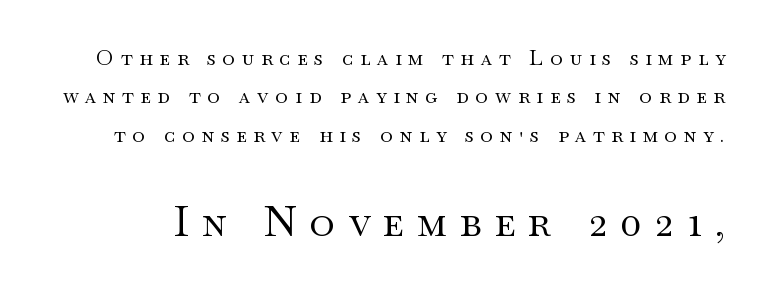
{"serif": "yes", "italic": "no", "bold": "no", "weight": "regular", "width": "wide", "stroke_contrast": "medium", "x_height": "small", "monospaced": "no", "underline": "no", "line_spacing_ratio": 1.75, "letter_spacing": "wide", "letter_spacing_em": 0.3, "larger_block": "second", "size_ratio": 1.95, "glyph_px": 43}
